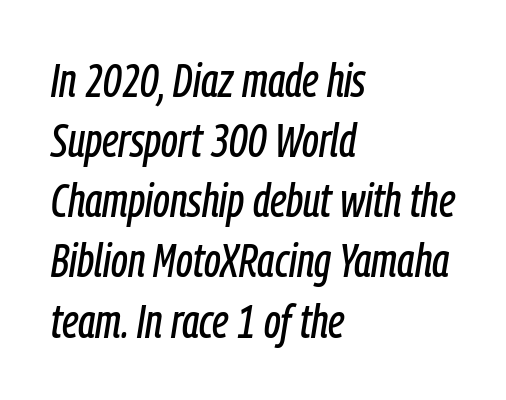
The image shows 47 px condensed type, italic (leaning right); set left-aligned, normal line spacing (1.28x), normal letter spacing, not underlined; low stroke contrast and a medium x-height.
